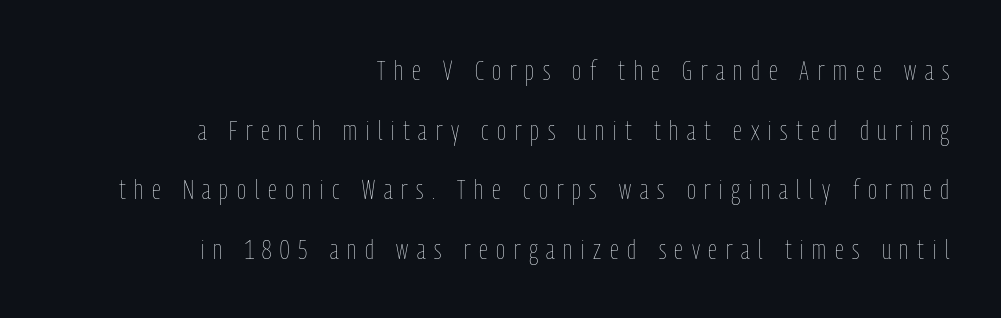
The image shows 28 px thin, condensed type, upright; set right-aligned, loose line spacing (2.13x), unusually wide letter spacing (+0.31 em), not underlined; low stroke contrast and a medium x-height.
